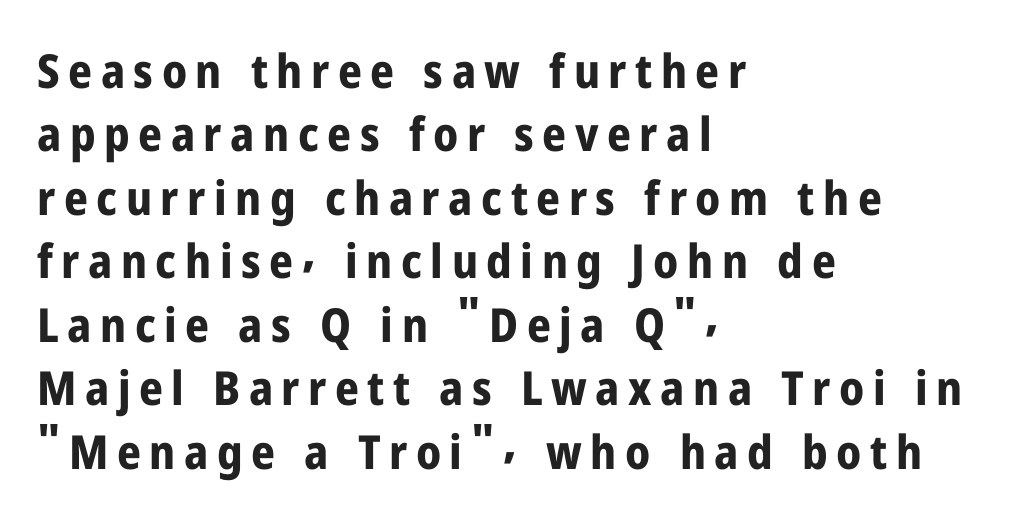
Q: Is the text bold? A: Yes.
Q: Is the text italic (slanted)? A: No, it is upright.
Q: Is the typeface a serif or a sans-serif typeface? A: Sans-serif.
Q: Is the text underlined? A: No.
Q: How is the paragraph aligned? A: Left-aligned.
Q: Is the spacing between lines tight, normal or loose? A: Normal.
Q: Width (condensed, normal, or wide)? A: Condensed.
Q: Stroke contrast? A: Low.
Q: x-height? A: Medium.
Q: Monospaced? A: No.
